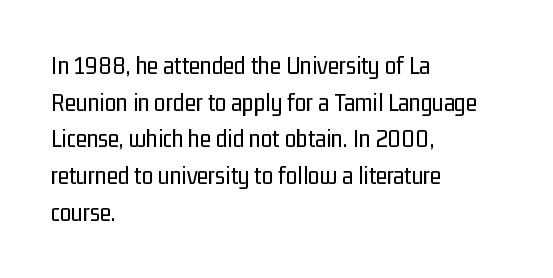
The image shows 26 px text type, upright; set left-aligned, normal line spacing (1.41x), normal letter spacing, not underlined.
